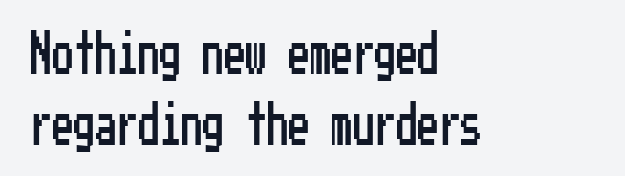
Q: Is the text italic (slanted)? A: No, it is upright.
Q: Is the typeface a serif or a sans-serif typeface? A: Sans-serif.
Q: Is the text underlined? A: No.
Q: How is the paragraph aligned? A: Left-aligned.
Q: Is the spacing between letters normal or unusually wide? A: Normal.
Q: Is the spacing between lines tight, normal or loose? A: Normal.
Q: Width (condensed, normal, or wide)? A: Condensed.
Q: Stroke contrast? A: Low.
Q: x-height? A: Medium.
